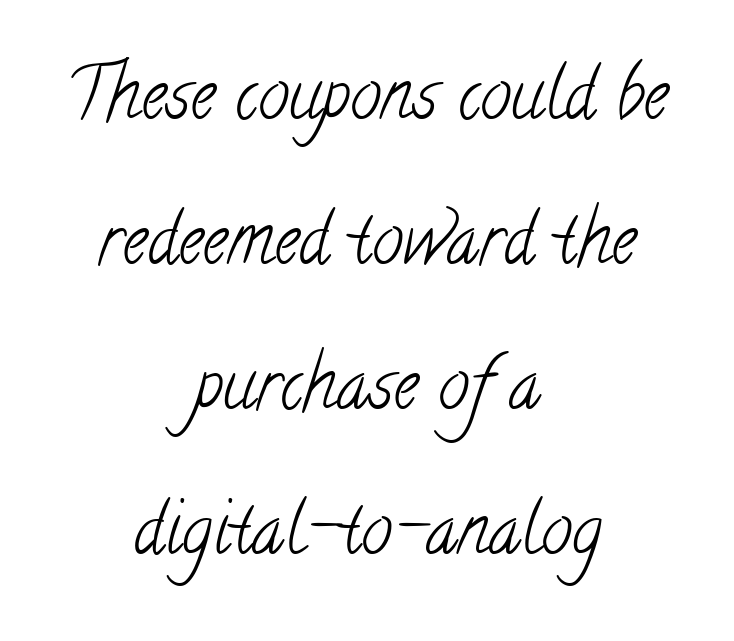
{"serif": "yes", "bold": "no", "weight": "light", "width": "condensed", "stroke_contrast": "low", "x_height": "small", "monospaced": "no", "underline": "no", "align": "center", "line_spacing": "loose", "line_spacing_ratio": 2.07, "letter_spacing": "normal", "letter_spacing_em": 0.0, "glyph_px": 70}
